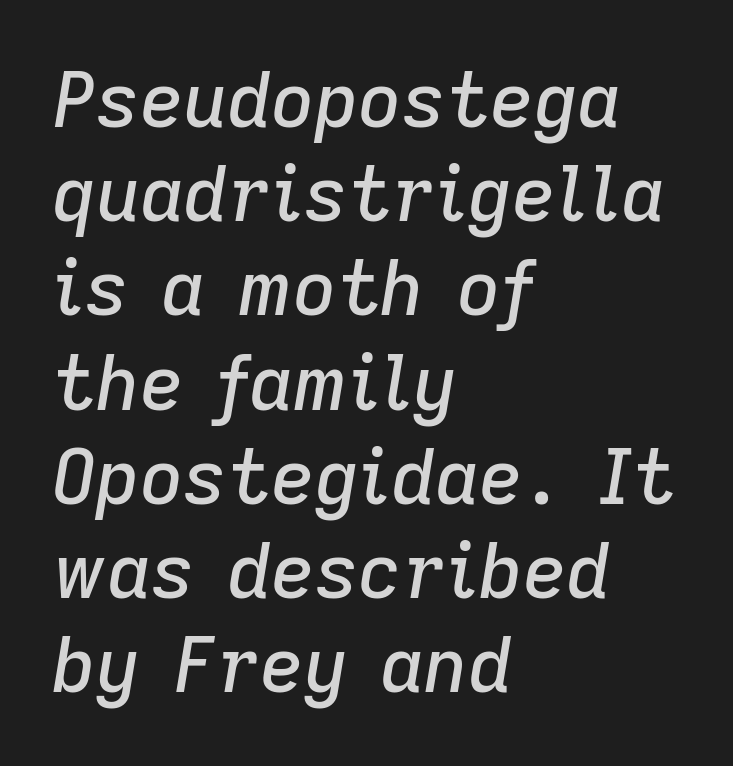
The image shows 76 px text type, italic (leaning right); set left-aligned, line spacing 1.24x, normal letter spacing, not underlined; low stroke contrast and a medium x-height.
